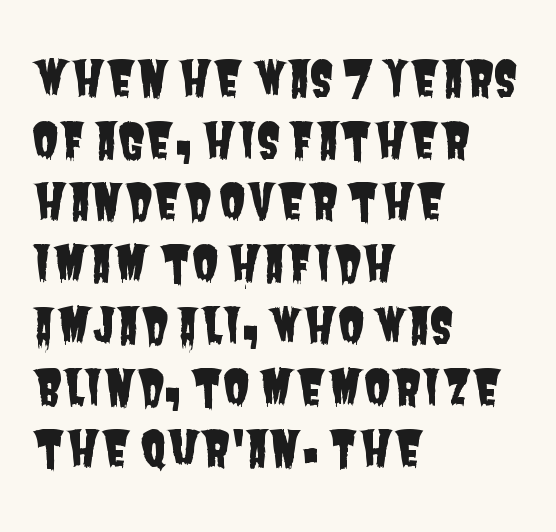
{"serif": "no", "width": "condensed", "stroke_contrast": "low", "x_height": "large", "monospaced": "no", "underline": "no", "align": "left", "line_spacing": "normal", "line_spacing_ratio": 1.26, "letter_spacing": "normal", "letter_spacing_em": 0.0, "glyph_px": 49}
